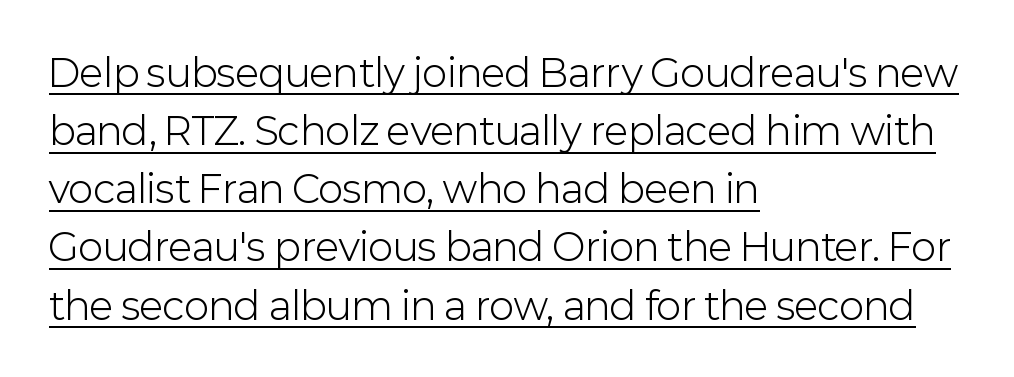
{"serif": "no", "italic": "no", "bold": "no", "weight": "light", "width": "normal", "stroke_contrast": "low", "x_height": "medium", "monospaced": "no", "underline": "yes", "align": "left", "line_spacing": "normal", "line_spacing_ratio": 1.53, "letter_spacing": "normal", "letter_spacing_em": 0.0, "glyph_px": 38}
